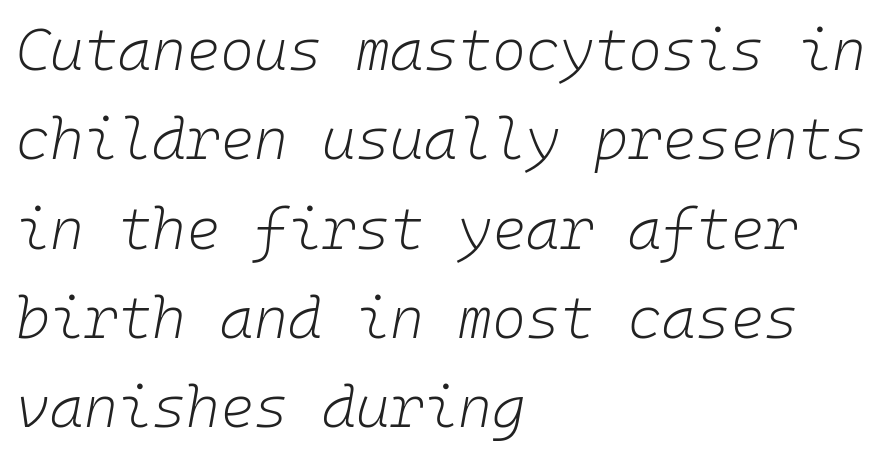
The image shows 58 px light type, italic (leaning right), monospaced; set left-aligned, normal line spacing (1.54x), normal letter spacing, not underlined; low stroke contrast and a medium x-height.
